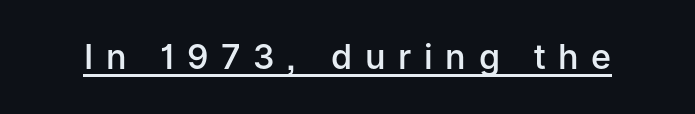
The image shows 34 px semibold sans-serif type, upright; set unusually wide letter spacing (+0.37 em), underlined; low stroke contrast and a medium x-height.
